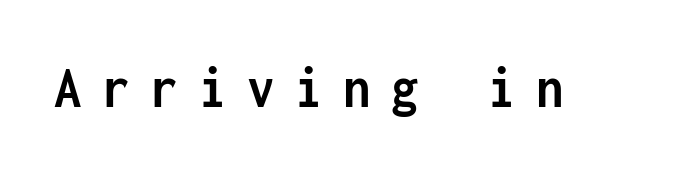
{"serif": "no", "italic": "no", "bold": "yes", "weight": "semibold", "width": "condensed", "stroke_contrast": "low", "x_height": "medium", "monospaced": "yes", "underline": "no", "letter_spacing": "wide", "letter_spacing_em": 0.34, "glyph_px": 61}
